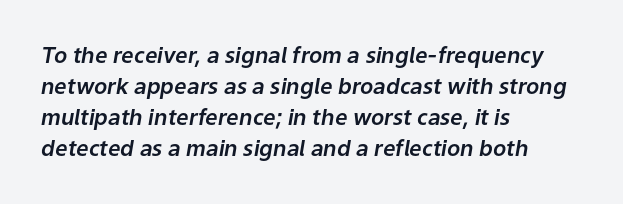
The image shows 22 px text type, italic (leaning right); set left-aligned, normal line spacing (1.41x), normal letter spacing, not underlined.
